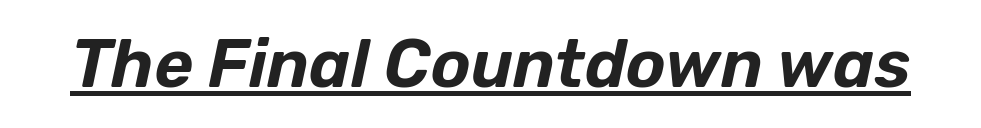
Q: Is the text italic (slanted)? A: Yes, it leans right by about 12 degrees.
Q: Is the text underlined? A: Yes.
Q: Is the spacing between letters normal or unusually wide? A: Normal.
Q: Width (condensed, normal, or wide)? A: Normal.
Q: Stroke contrast? A: Low.
Q: x-height? A: Medium.
Q: Monospaced? A: No.
